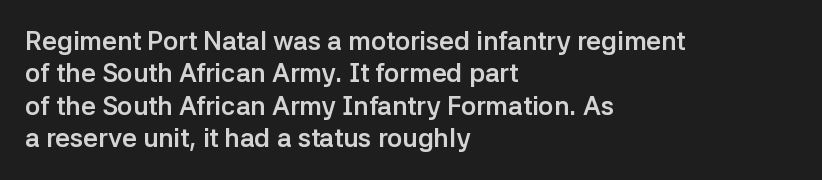
Q: Is the text bold? A: Yes.
Q: Is the text italic (slanted)? A: No, it is upright.
Q: Is the text underlined? A: No.
Q: How is the paragraph aligned? A: Left-aligned.
Q: Is the spacing between letters normal or unusually wide? A: Normal.
Q: Is the spacing between lines tight, normal or loose? A: Normal.
